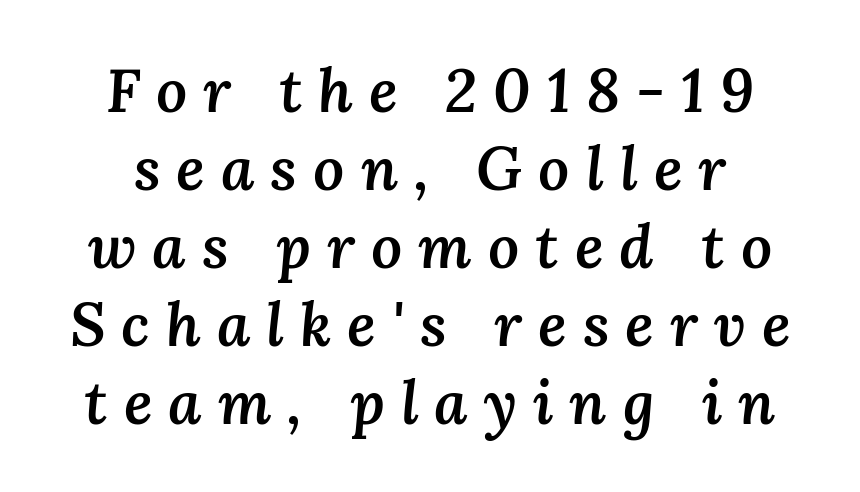
The image shows 61 px semibold type, italic (leaning right); set normal line spacing (1.28x), unusually wide letter spacing (+0.26 em), not underlined; medium stroke contrast and a medium x-height.
